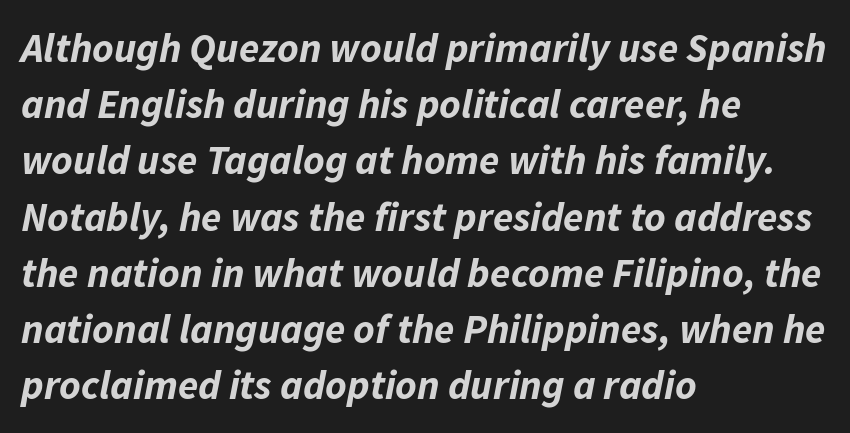
Q: Is the text bold? A: Yes.
Q: Is the text italic (slanted)? A: Yes, it leans right by about 11 degrees.
Q: Is the text underlined? A: No.
Q: How is the paragraph aligned? A: Left-aligned.
Q: Is the spacing between letters normal or unusually wide? A: Normal.
Q: Is the spacing between lines tight, normal or loose? A: Normal.
Q: Width (condensed, normal, or wide)? A: Normal.
Q: Stroke contrast? A: Low.
Q: x-height? A: Medium.
Q: Monospaced? A: No.
